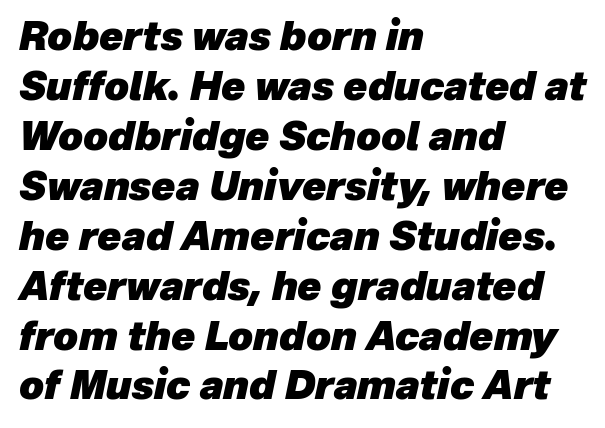
The passage shown is not underscored anywhere. Typesetter's note: full bold, strokes at maximum text heaviness. These lines stack with their left ends in a neat column. In terms of letterspacing, this is plain default setting.
